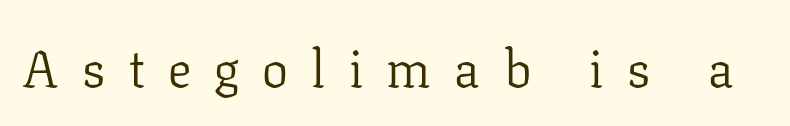
Q: Is the text bold? A: No.
Q: Is the text italic (slanted)? A: No, it is upright.
Q: Is the typeface a serif or a sans-serif typeface? A: Serif.
Q: Is the text underlined? A: No.
Q: Is the spacing between letters normal or unusually wide? A: Unusually wide.
Q: Width (condensed, normal, or wide)? A: Normal.
Q: Stroke contrast? A: Low.
Q: x-height? A: Medium.
Q: Monospaced? A: No.
